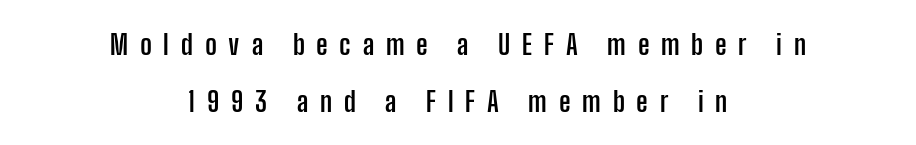
The image shows 28 px semibold, condensed sans-serif type, upright; set centered, loose line spacing (2.02x), unusually wide letter spacing (+0.42 em), not underlined; low stroke contrast and a medium x-height.
